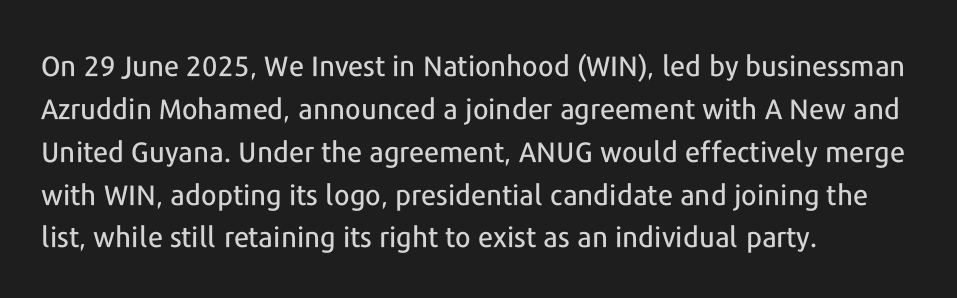
Q: Is the text italic (slanted)? A: No, it is upright.
Q: Is the typeface a serif or a sans-serif typeface? A: Sans-serif.
Q: Is the text underlined? A: No.
Q: How is the paragraph aligned? A: Left-aligned.
Q: Is the spacing between letters normal or unusually wide? A: Normal.
Q: Is the spacing between lines tight, normal or loose? A: Normal.
Q: Width (condensed, normal, or wide)? A: Normal.
Q: Stroke contrast? A: Low.
Q: x-height? A: Medium.
Q: Monospaced? A: No.
